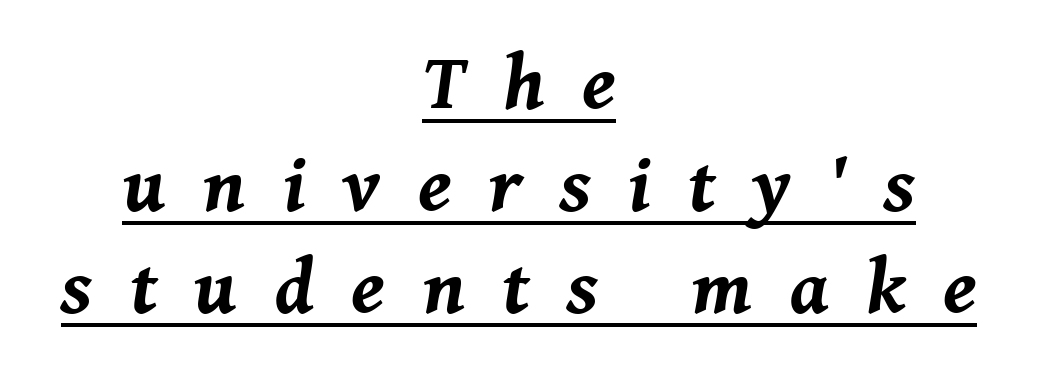
Short note: letters widely spaced. This is underlined copy, the kind a proofreader might mark for attention. Whoever set this chose a conventional vertical rhythm. Heavy-handed strokes throughout: this text is bold. Is the block centered? Yes — each line is placed symmetrically about the middle.
